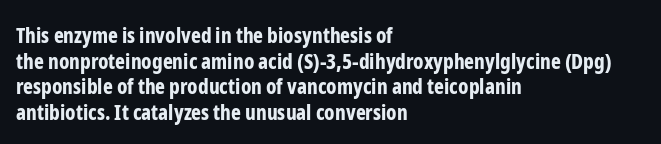
{"italic": "no", "bold": "yes", "underline": "no", "align": "left", "line_spacing_ratio": 1.22, "letter_spacing": "normal", "letter_spacing_em": 0.0, "glyph_px": 21}
